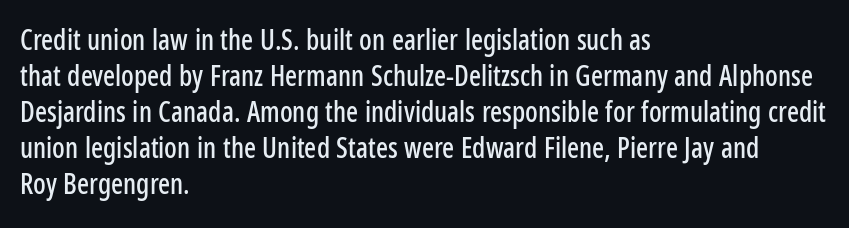
Left-aligned paragraph, ragged on the right. These lines are rendered in a variable-pitch font. Quick note: not italic, upright. Leading matches the norm, producing a regular column.
